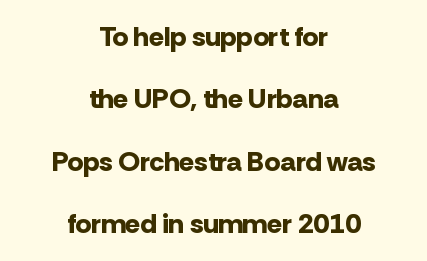
The image shows 28 px bold sans-serif type, upright; set centered, loose line spacing (2.23x), normal letter spacing, not underlined; low stroke contrast and a medium x-height.
